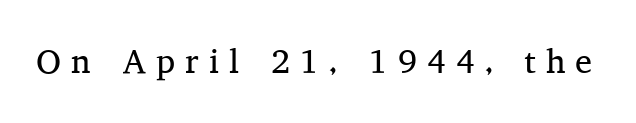
{"serif": "yes", "italic": "no", "bold": "no", "weight": "regular", "width": "normal", "stroke_contrast": "medium", "x_height": "medium", "monospaced": "no", "underline": "no", "letter_spacing": "wide", "letter_spacing_em": 0.3, "glyph_px": 34}
